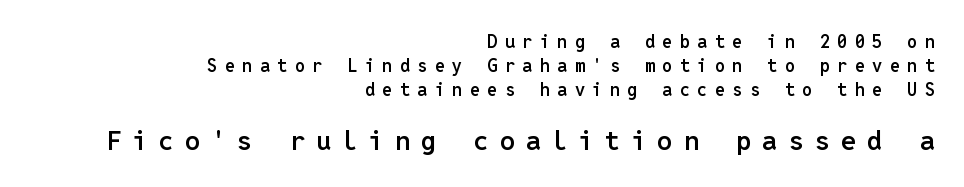
The image shows 27 px text type, upright; set right-aligned, normal line spacing (1.32x), unusually wide letter spacing (+0.41 em), not underlined; the second (bottom) block is 1.5x larger.
